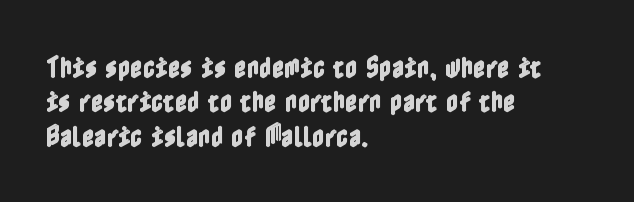
Q: Is the text italic (slanted)? A: No, it is upright.
Q: Is the text underlined? A: No.
Q: How is the paragraph aligned? A: Left-aligned.
Q: Is the spacing between letters normal or unusually wide? A: Normal.
Q: Is the spacing between lines tight, normal or loose? A: Normal.
